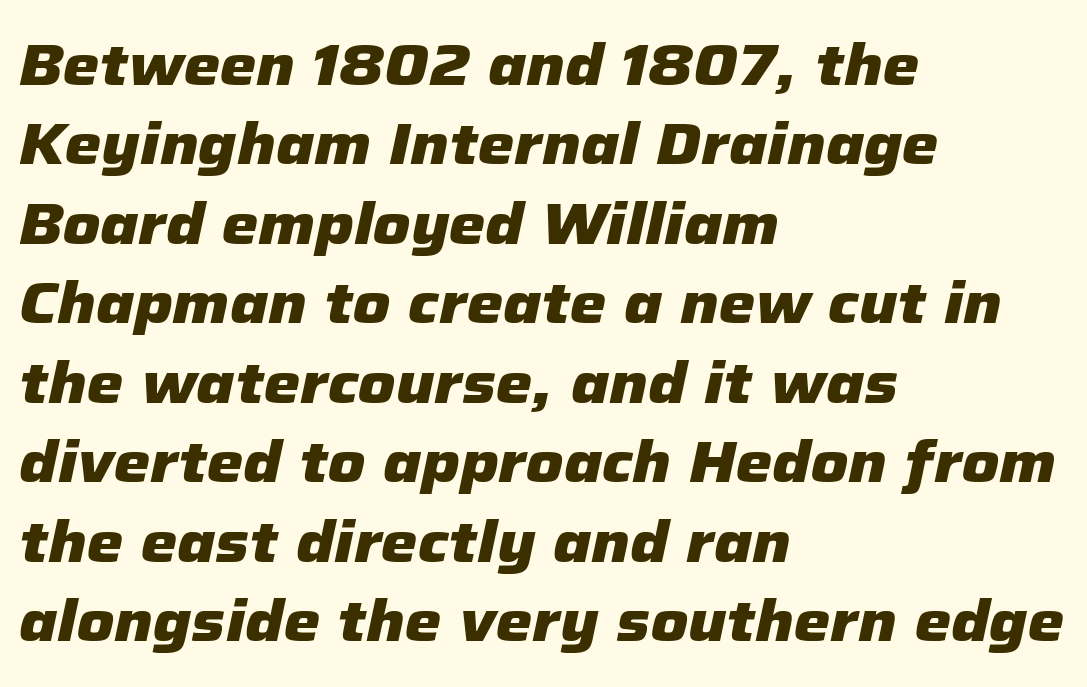
Q: Is the text bold? A: Yes.
Q: Is the text italic (slanted)? A: Yes, it leans right by about 12 degrees.
Q: Is the text underlined? A: No.
Q: How is the paragraph aligned? A: Left-aligned.
Q: Is the spacing between letters normal or unusually wide? A: Normal.
Q: Is the spacing between lines tight, normal or loose? A: Normal.
Q: Width (condensed, normal, or wide)? A: Normal.
Q: Stroke contrast? A: Low.
Q: x-height? A: Medium.
Q: Monospaced? A: No.
